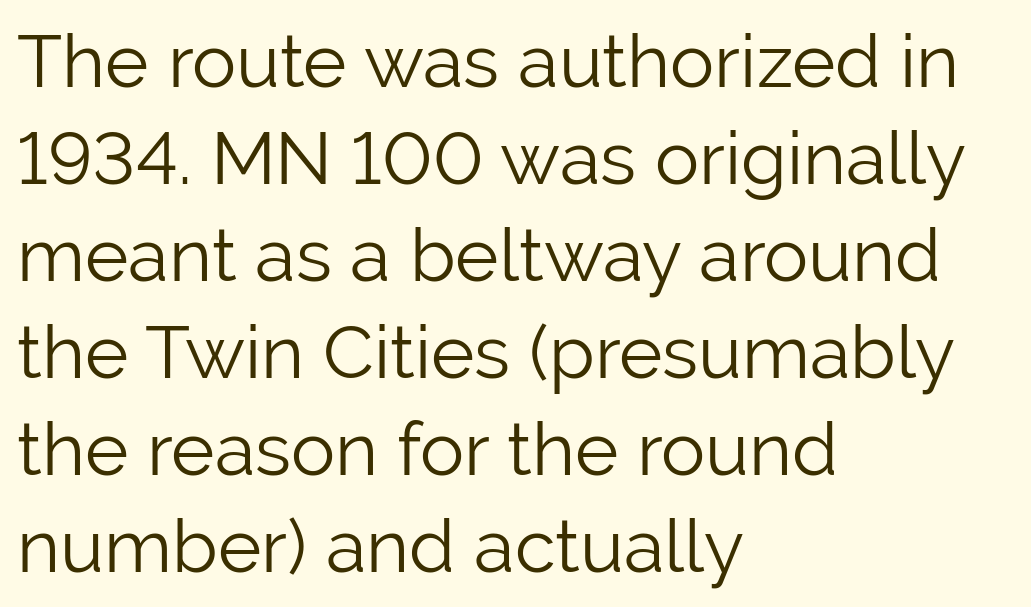
Q: Is the text bold? A: No.
Q: Is the text italic (slanted)? A: No, it is upright.
Q: Is the typeface a serif or a sans-serif typeface? A: Sans-serif.
Q: Is the text underlined? A: No.
Q: How is the paragraph aligned? A: Left-aligned.
Q: Is the spacing between letters normal or unusually wide? A: Normal.
Q: Is the spacing between lines tight, normal or loose? A: Normal.
Q: Width (condensed, normal, or wide)? A: Normal.
Q: Stroke contrast? A: Low.
Q: x-height? A: Medium.
Q: Monospaced? A: No.
